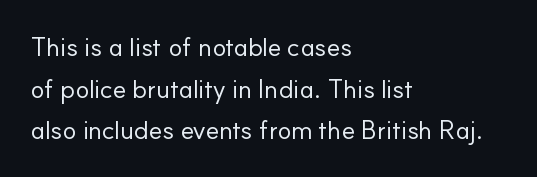
{"italic": "no", "bold": "no", "underline": "no", "align": "left", "line_spacing": "normal", "line_spacing_ratio": 1.6, "letter_spacing": "normal", "letter_spacing_em": 0.0, "glyph_px": 26}
